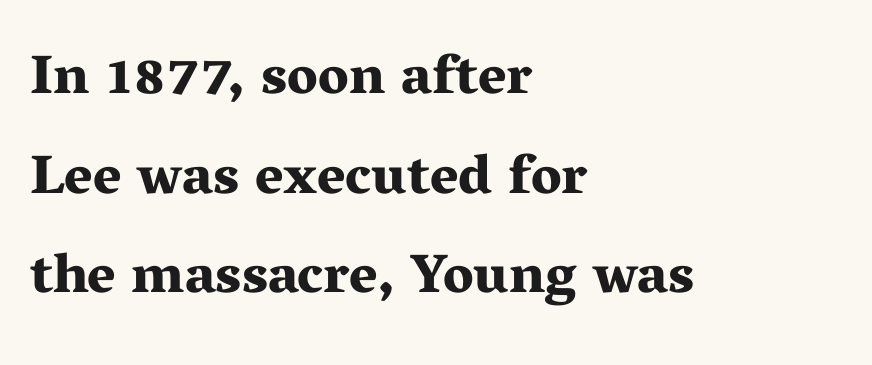
Q: Is the text bold? A: Yes.
Q: Is the text italic (slanted)? A: No, it is upright.
Q: Is the typeface a serif or a sans-serif typeface? A: Serif.
Q: Is the text underlined? A: No.
Q: How is the paragraph aligned? A: Left-aligned.
Q: Is the spacing between letters normal or unusually wide? A: Normal.
Q: Width (condensed, normal, or wide)? A: Wide.
Q: Stroke contrast? A: Medium.
Q: x-height? A: Medium.
Q: Monospaced? A: No.
